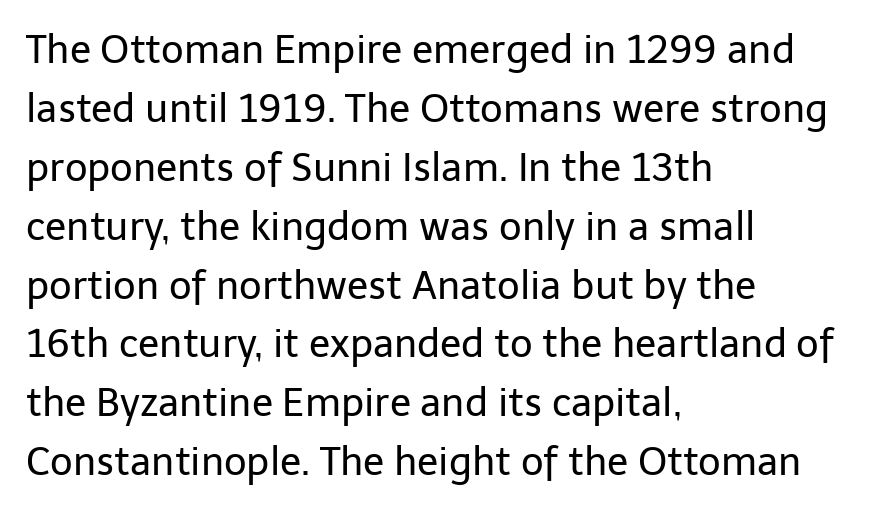
Check where the strokes stop: nothing finishes them off — pure sans. Short note: letters normally spaced. Compared with a typical body face, this is equally light or lighter still. Characters remain perfectly vertical along every line. Each row of text sits above clean, open space.
